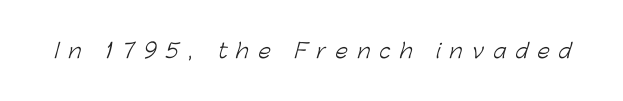
{"bold": "no", "underline": "no", "letter_spacing": "wide", "letter_spacing_em": 0.47, "glyph_px": 20}
